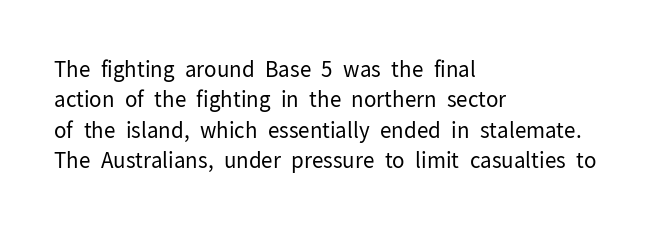
The image shows 21 px text type, upright; set left-aligned, normal line spacing (1.45x), normal letter spacing, not underlined.
